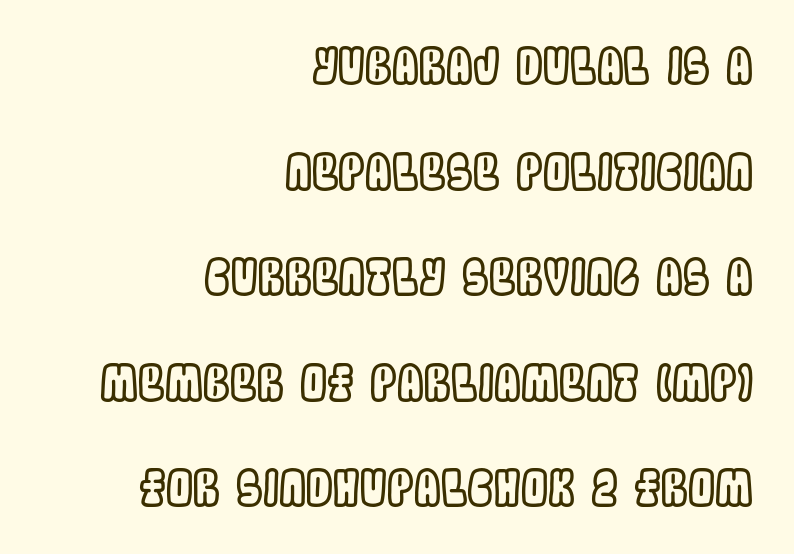
{"italic": "no", "width": "condensed", "x_height": "large", "monospaced": "no", "underline": "no", "align": "right", "line_spacing": "loose", "line_spacing_ratio": 2.2, "letter_spacing": "normal", "letter_spacing_em": 0.0, "glyph_px": 48}
